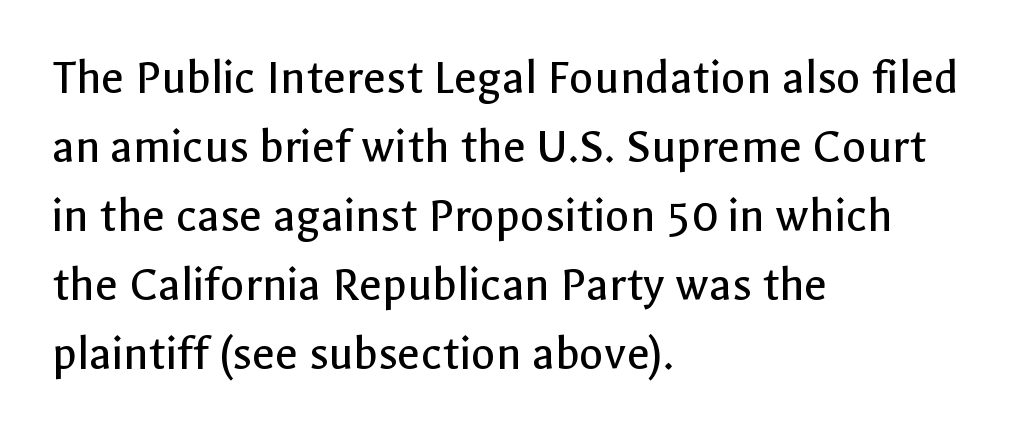
The image shows 50 px regular-weight sans-serif type, upright; set left-aligned, normal line spacing (1.38x), normal letter spacing, not underlined; a medium x-height.
